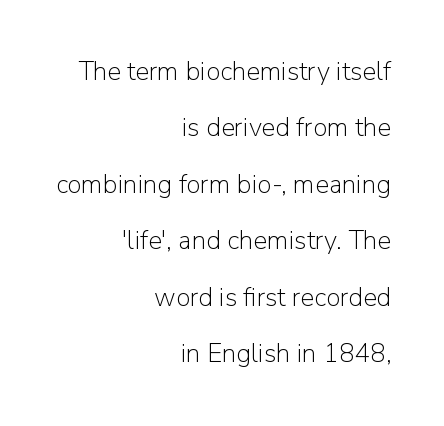
The image shows 26 px text type, upright; set right-aligned, loose line spacing (2.17x), normal letter spacing, not underlined.
